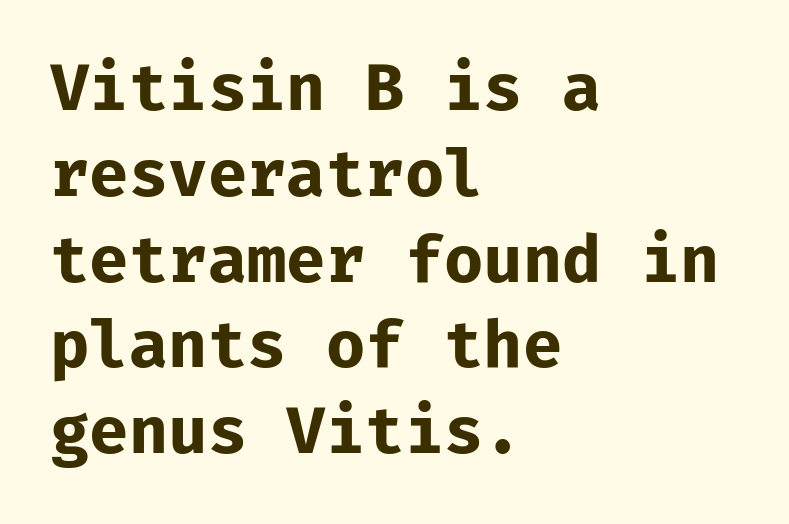
Q: Is the text bold? A: Yes.
Q: Is the text italic (slanted)? A: No, it is upright.
Q: Is the typeface a serif or a sans-serif typeface? A: Sans-serif.
Q: Is the text underlined? A: No.
Q: How is the paragraph aligned? A: Left-aligned.
Q: Is the spacing between letters normal or unusually wide? A: Normal.
Q: Is the spacing between lines tight, normal or loose? A: Normal.
Q: Width (condensed, normal, or wide)? A: Normal.
Q: Stroke contrast? A: Low.
Q: x-height? A: Medium.
